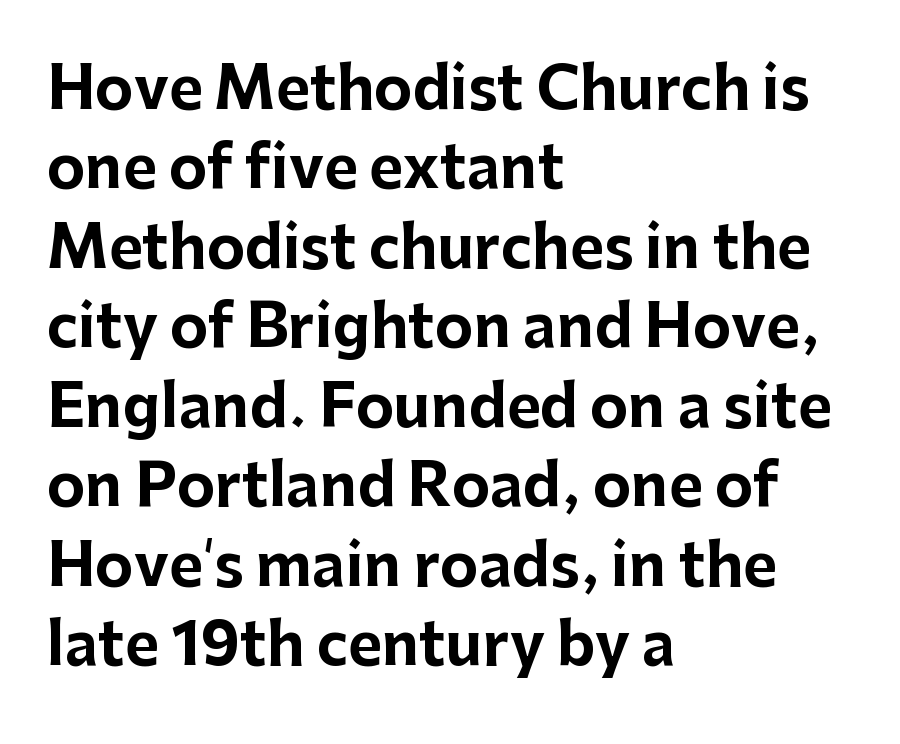
{"serif": "no", "italic": "no", "bold": "yes", "weight": "bold", "width": "normal", "stroke_contrast": "low", "x_height": "medium", "monospaced": "no", "underline": "no", "align": "left", "line_spacing": "normal", "line_spacing_ratio": 1.37, "letter_spacing": "normal", "letter_spacing_em": 0.0, "glyph_px": 58}
